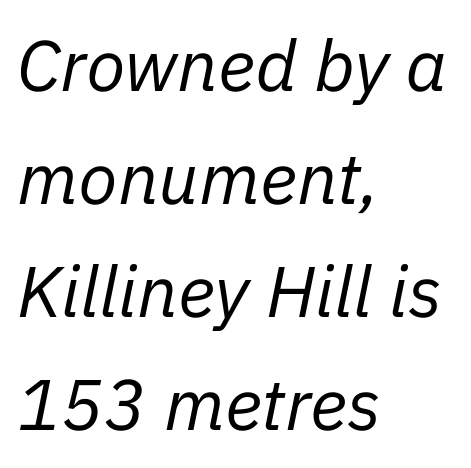
{"italic": "yes", "lean": "right", "slant_degrees": 11, "bold": "no", "weight": "regular", "width": "normal", "stroke_contrast": "low", "x_height": "medium", "monospaced": "no", "underline": "no", "align": "left", "line_spacing": "normal", "line_spacing_ratio": 1.57, "letter_spacing": "normal", "letter_spacing_em": 0.0, "glyph_px": 72}
